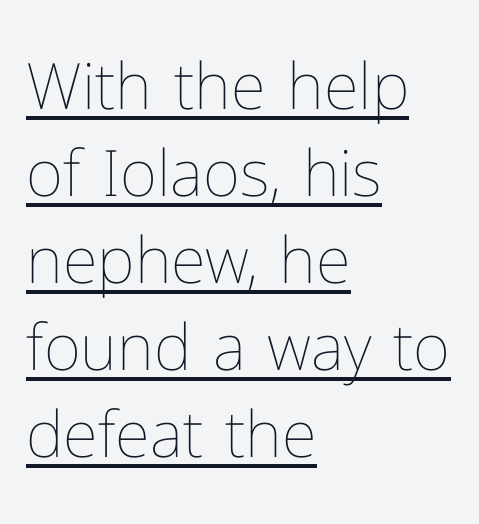
{"italic": "no", "bold": "no", "weight": "thin", "width": "normal", "stroke_contrast": "low", "x_height": "medium", "monospaced": "no", "underline": "yes", "align": "left", "line_spacing": "normal", "line_spacing_ratio": 1.36, "letter_spacing": "normal", "letter_spacing_em": 0.0, "glyph_px": 64}
